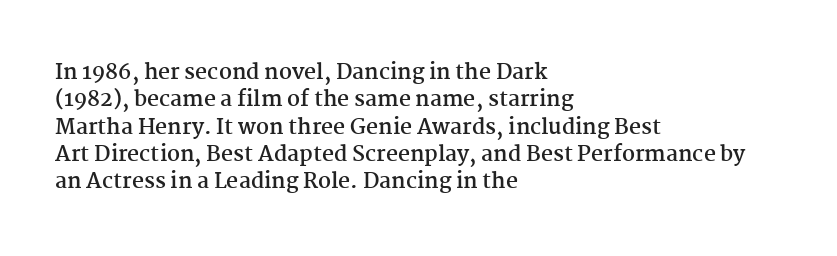
{"italic": "no", "bold": "yes", "underline": "no", "align": "left", "line_spacing": "normal", "line_spacing_ratio": 1.3, "letter_spacing": "normal", "letter_spacing_em": 0.0, "glyph_px": 21}
